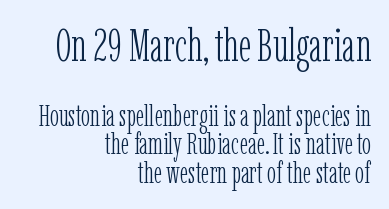
Q: Is the text bold? A: No.
Q: Is the text italic (slanted)? A: No, it is upright.
Q: Is the typeface a serif or a sans-serif typeface? A: Serif.
Q: Is the text underlined? A: No.
Q: How is the paragraph aligned? A: Right-aligned.
Q: Is the spacing between letters normal or unusually wide? A: Normal.
Q: Is the spacing between lines tight, normal or loose? A: Tight.
Q: Which block of text is set in a larger size, the first (top) or the second (bottom)? A: The first (top) one.
Q: Width (condensed, normal, or wide)? A: Condensed.
Q: Stroke contrast? A: Low.
Q: x-height? A: Medium.
Q: Monospaced? A: No.
